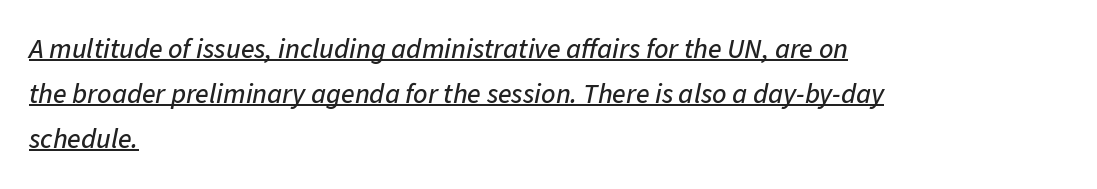
Spacing between characters is what you'd get straight out of the box. Reading down the column, the eye jumps a familiar distance to each next line. Glance below the letters and you will spot a drawn line. The face used here is proportionally spaced, like ordinary book or web type. The glyphs look as if they've been sheared to an angle. These lines are set flush left with a ragged right edge.
